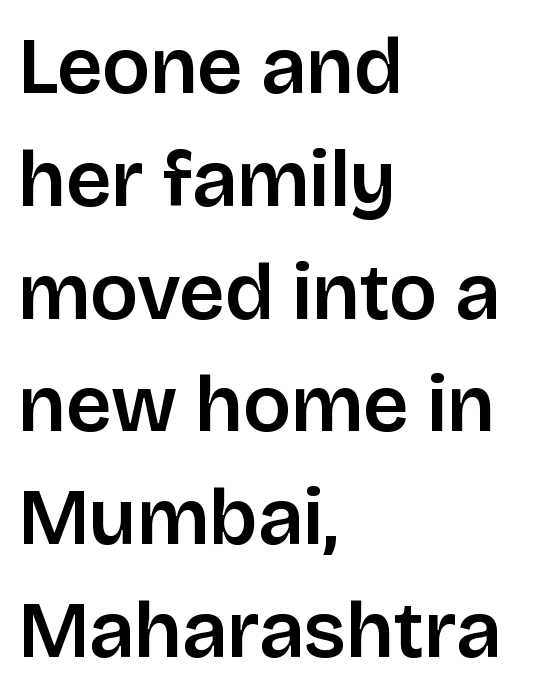
Posture: upright roman. The lines in this sample share a left origin and differ only in where they stop. The vertical gap from one line to the next is medium. Underlining? Definitely not there.
